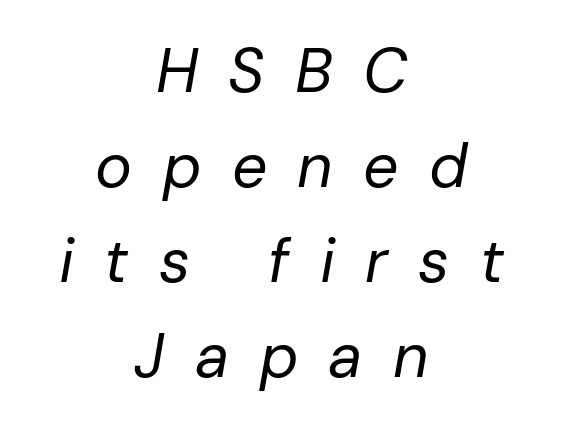
{"italic": "yes", "lean": "right", "slant_degrees": 10, "bold": "no", "weight": "regular", "width": "normal", "stroke_contrast": "low", "x_height": "medium", "monospaced": "no", "underline": "no", "align": "center", "line_spacing": "normal", "line_spacing_ratio": 1.53, "letter_spacing": "wide", "letter_spacing_em": 0.49, "glyph_px": 62}
